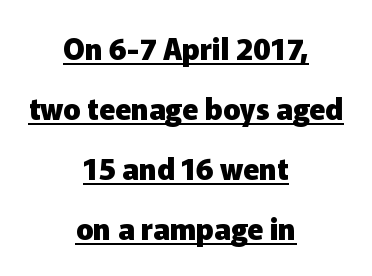
{"serif": "no", "italic": "no", "bold": "yes", "weight": "heavy", "width": "normal", "stroke_contrast": "low", "x_height": "medium", "monospaced": "no", "underline": "yes", "align": "center", "line_spacing": "loose", "line_spacing_ratio": 2.07, "letter_spacing": "normal", "letter_spacing_em": 0.0, "glyph_px": 29}
